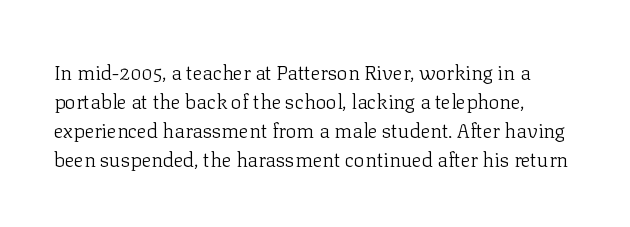
Q: Is the text bold? A: No.
Q: Is the text italic (slanted)? A: No, it is upright.
Q: Is the text underlined? A: No.
Q: Is the spacing between letters normal or unusually wide? A: Normal.
Q: Is the spacing between lines tight, normal or loose? A: Normal.
